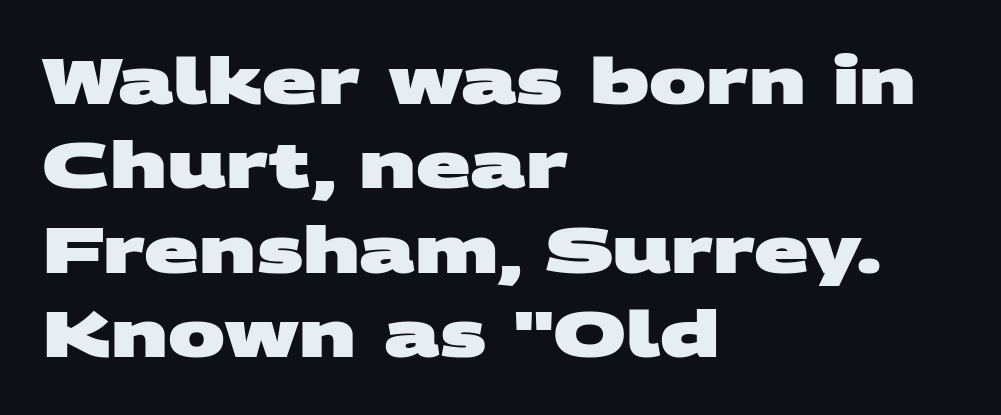
{"serif": "no", "bold": "yes", "weight": "heavy", "width": "wide", "stroke_contrast": "medium", "x_height": "large", "monospaced": "no", "underline": "no", "align": "left", "line_spacing": "normal", "line_spacing_ratio": 1.32, "letter_spacing": "normal", "letter_spacing_em": 0.0, "glyph_px": 64}
